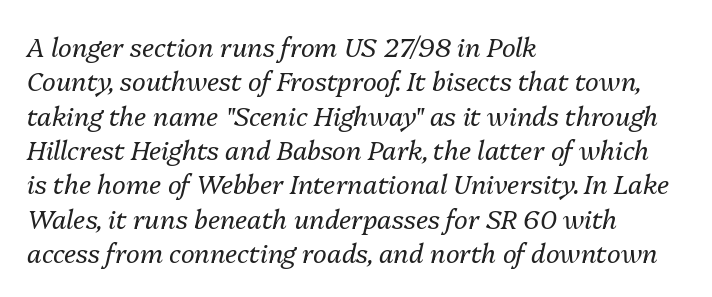
Heaviness? Minimal to ordinary, like unemphasized prose. Between one letter and the next there's only the usual sliver of space. The axis of the letterforms is tilted away from vertical. Regarding leading, the lines here are spaced in the standard way. Decoration check: the copy has no underline.
